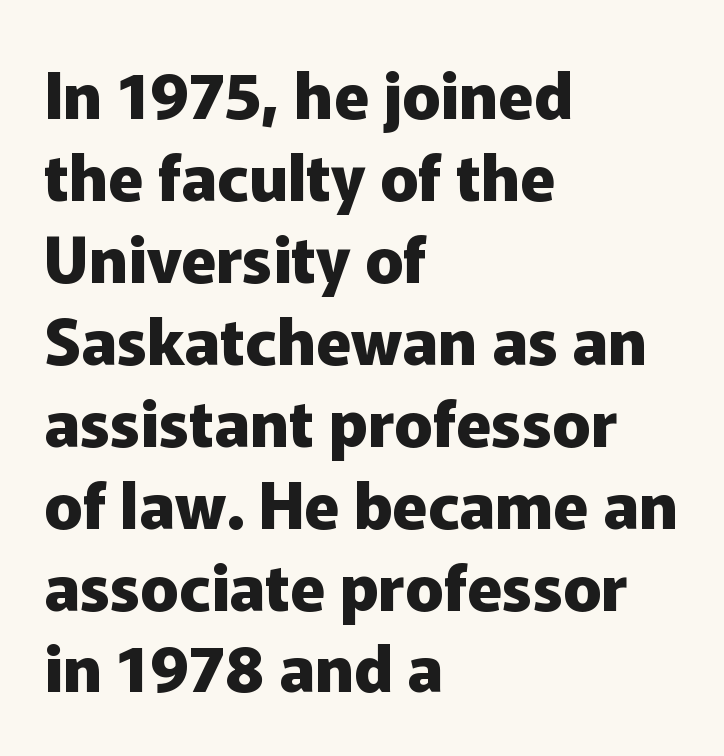
{"serif": "no", "italic": "no", "bold": "yes", "weight": "heavy", "width": "normal", "stroke_contrast": "low", "x_height": "medium", "monospaced": "no", "underline": "no", "align": "left", "line_spacing": "normal", "line_spacing_ratio": 1.28, "letter_spacing": "normal", "letter_spacing_em": 0.0, "glyph_px": 64}
